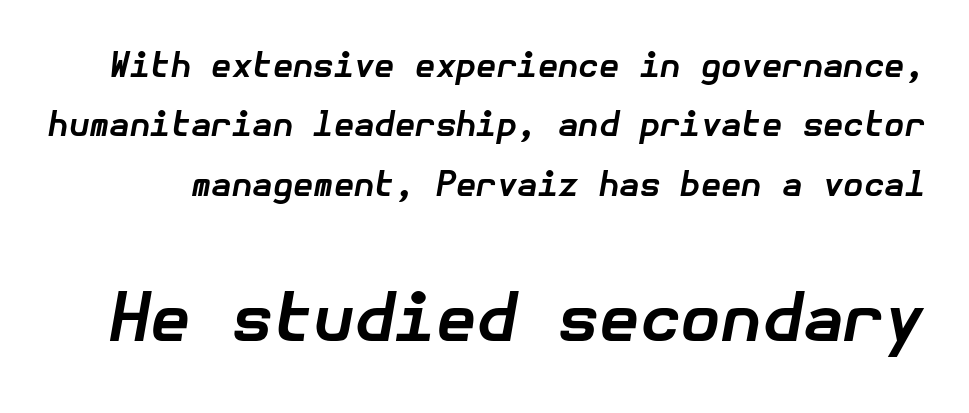
The image shows 66 px bold type, italic (leaning right); set line spacing 1.8x, normal letter spacing, not underlined; the second (bottom) block is 2.0x larger; low stroke contrast and a medium x-height.
